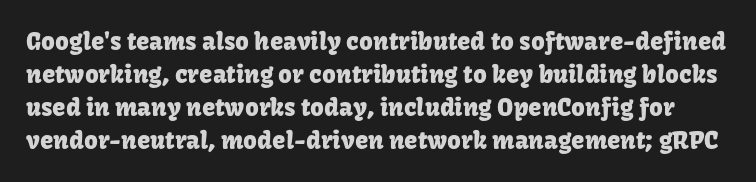
The rendering uses a moderate line-height, typical for paragraphs. Rule under the text: the space is simply empty. Every stem runs plumb, perpendicular to the baseline. Glyph-to-glyph distance matches everyday printed text.
